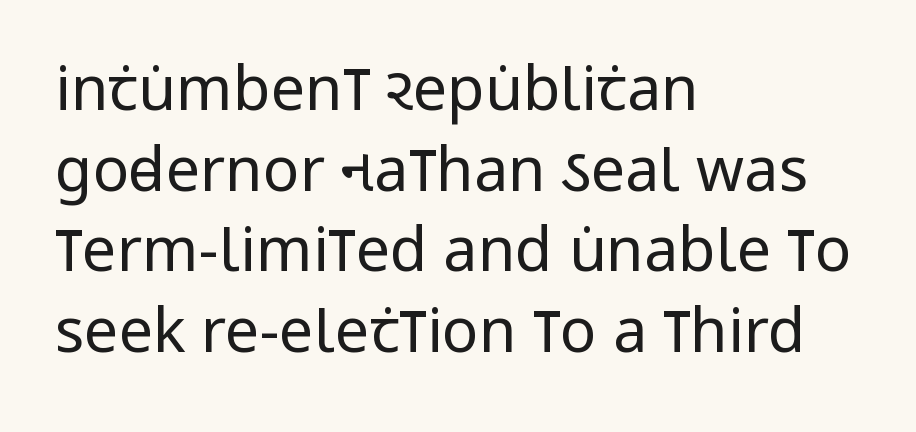
Q: Is the text bold? A: No.
Q: Is the text italic (slanted)? A: No, it is upright.
Q: Is the typeface a serif or a sans-serif typeface? A: Sans-serif.
Q: Is the text underlined? A: No.
Q: How is the paragraph aligned? A: Left-aligned.
Q: Is the spacing between letters normal or unusually wide? A: Normal.
Q: Is the spacing between lines tight, normal or loose? A: Normal.
Q: Width (condensed, normal, or wide)? A: Condensed.
Q: Stroke contrast? A: Low.
Q: x-height? A: Large.
Q: Monospaced? A: No.
